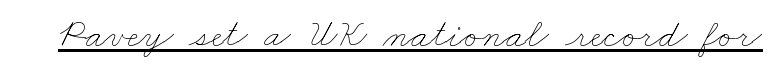
A quiet, ordinary-to-light weight characterises the typeface. Character widths vary here, with narrow letters taking less room than wide ones. Glance below the letters and you will spot a drawn line. The horizontal fit of the characters is conventional and even.
